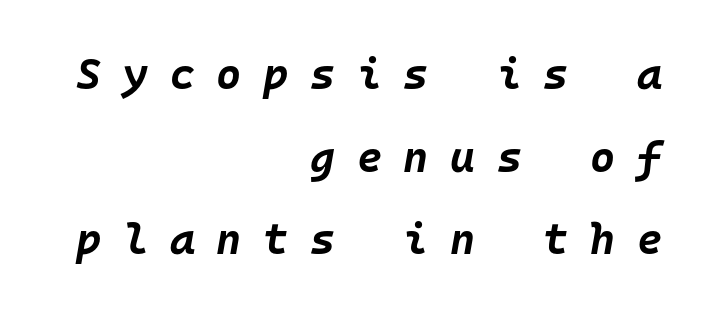
The image shows 43 px bold type, italic (leaning right), monospaced; set right-aligned, loose line spacing (1.92x), unusually wide letter spacing (+0.5 em), not underlined; low stroke contrast and a large x-height.
